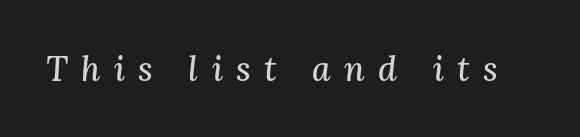
Q: Is the text italic (slanted)? A: Yes, it leans right by about 3 degrees.
Q: Is the typeface a serif or a sans-serif typeface? A: Serif.
Q: Is the text underlined? A: No.
Q: Is the spacing between letters normal or unusually wide? A: Unusually wide.
Q: Width (condensed, normal, or wide)? A: Normal.
Q: Stroke contrast? A: Medium.
Q: x-height? A: Medium.
Q: Monospaced? A: No.
